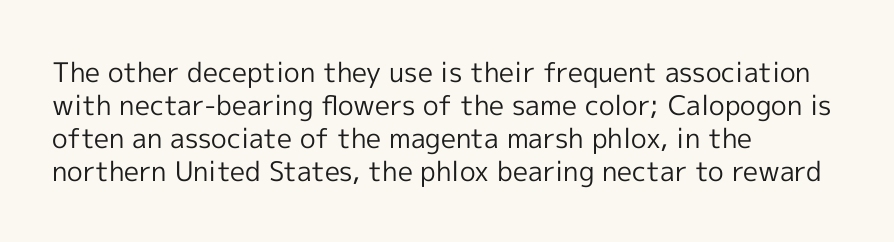
The type sits square on the baseline with zero lean. All the whitespace from short lines collects on the right. Students, note that the glyphs here touch the page at normal intervals. Weight class: somewhere from thin through regular. The foot of each line stays bare and open.
